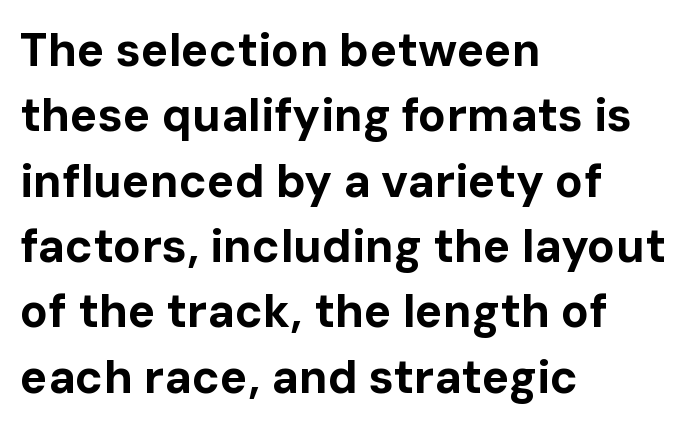
The image shows 46 px bold sans-serif type, upright; set left-aligned, normal line spacing (1.42x), normal letter spacing, not underlined; low stroke contrast and a medium x-height.
